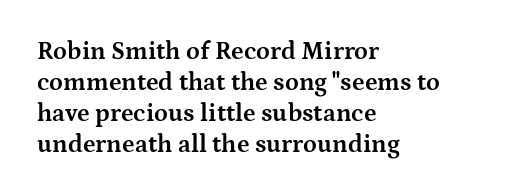
You'd pick this weight for a headline — it's a proper bold. Upright lettering throughout. Nothing unusual about the tracking: characters are spaced as the font intends. Check the space under the baseline: it is left empty.
